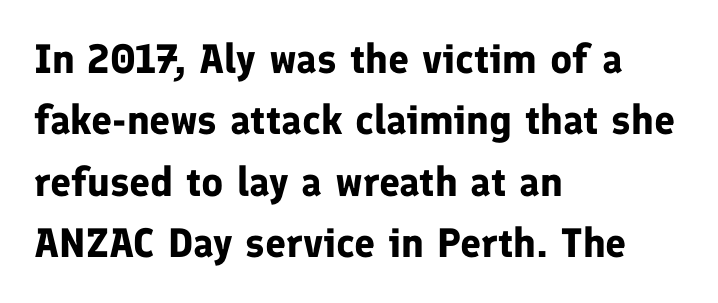
Quick note: interline space is typical. The typeface chosen for these lines omits serifs. The face used here is proportionally spaced, like ordinary book or web type. As a designer I'd log this as weight 700, bold. The words here are not underlined.
